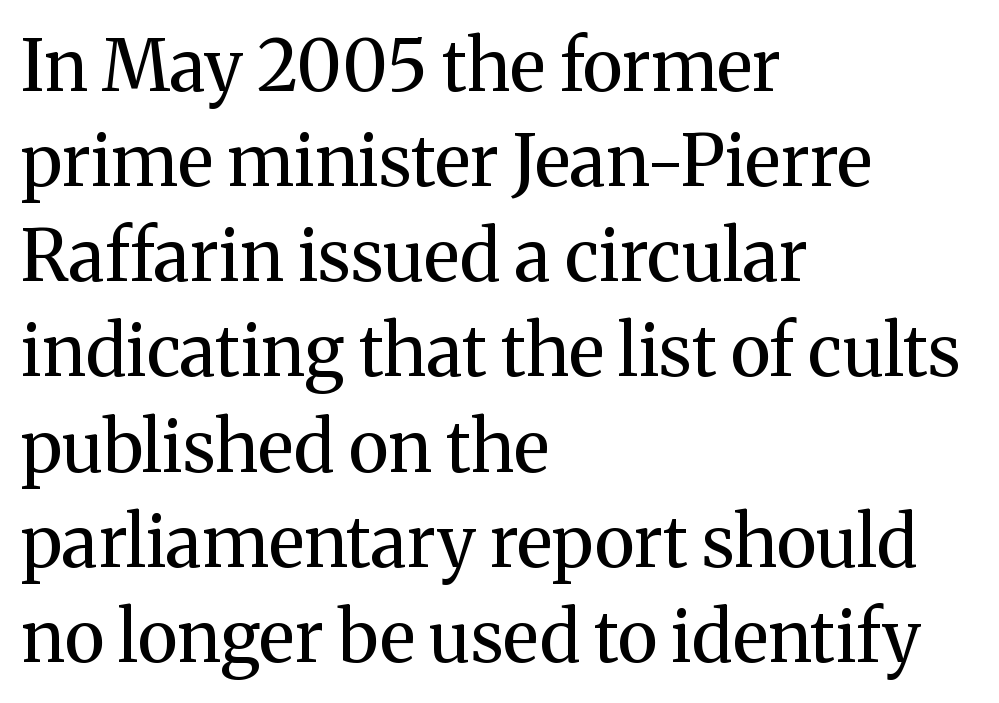
How would I describe the line gaps? Plain and ordinary. Italic? Not at all — the glyphs are vertical. The passage is arranged the way most books set body copy — flush left. Descenders are the only things crossing below the line. A serif font was chosen for this passage.
